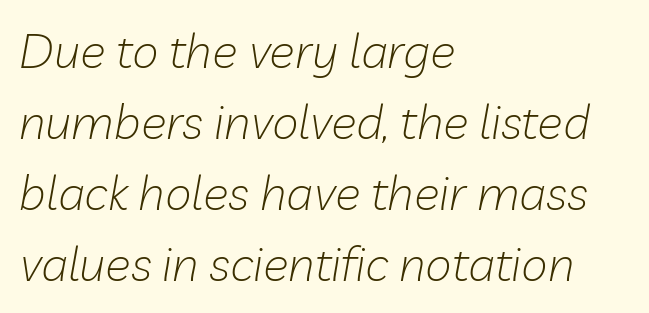
{"italic": "yes", "lean": "right", "slant_degrees": 10, "bold": "no", "weight": "light", "width": "normal", "stroke_contrast": "low", "x_height": "medium", "monospaced": "no", "underline": "no", "align": "left", "line_spacing": "normal", "line_spacing_ratio": 1.48, "letter_spacing": "normal", "letter_spacing_em": 0.0, "glyph_px": 48}
